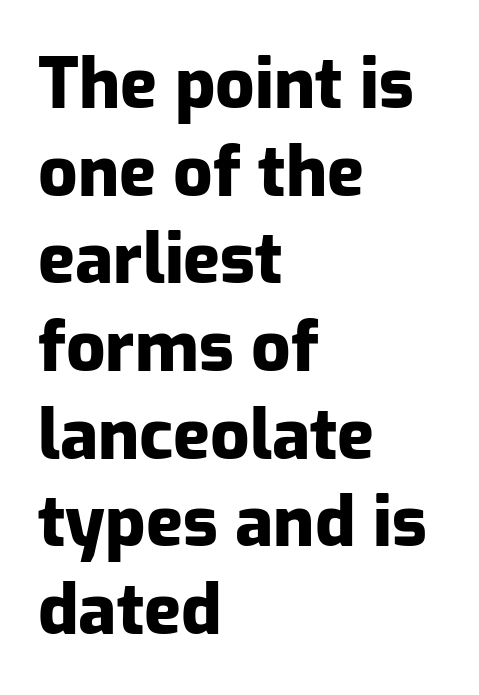
{"serif": "no", "italic": "no", "bold": "yes", "weight": "heavy", "width": "normal", "stroke_contrast": "low", "x_height": "medium", "monospaced": "no", "underline": "no", "align": "left", "line_spacing": "normal", "line_spacing_ratio": 1.27, "letter_spacing": "normal", "letter_spacing_em": 0.0, "glyph_px": 69}
